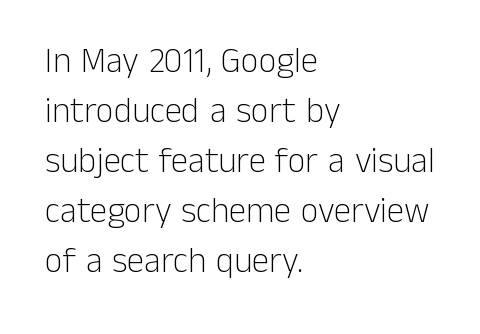
{"serif": "no", "italic": "no", "bold": "no", "weight": "light", "width": "normal", "stroke_contrast": "low", "x_height": "medium", "monospaced": "no", "underline": "no", "align": "left", "line_spacing": "normal", "line_spacing_ratio": 1.43, "letter_spacing": "normal", "letter_spacing_em": 0.0, "glyph_px": 35}
